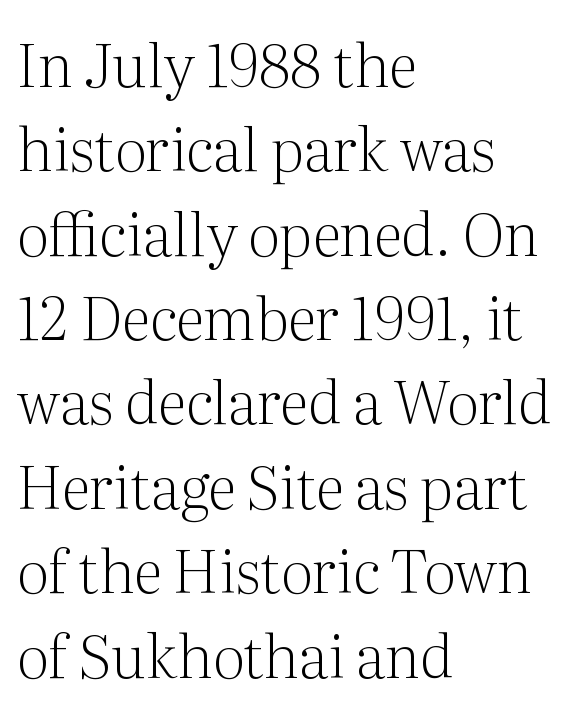
Q: Is the text bold? A: No.
Q: Is the text italic (slanted)? A: No, it is upright.
Q: Is the typeface a serif or a sans-serif typeface? A: Serif.
Q: Is the text underlined? A: No.
Q: How is the paragraph aligned? A: Left-aligned.
Q: Is the spacing between letters normal or unusually wide? A: Normal.
Q: Is the spacing between lines tight, normal or loose? A: Normal.
Q: Width (condensed, normal, or wide)? A: Normal.
Q: Stroke contrast? A: Medium.
Q: x-height? A: Medium.
Q: Monospaced? A: No.
